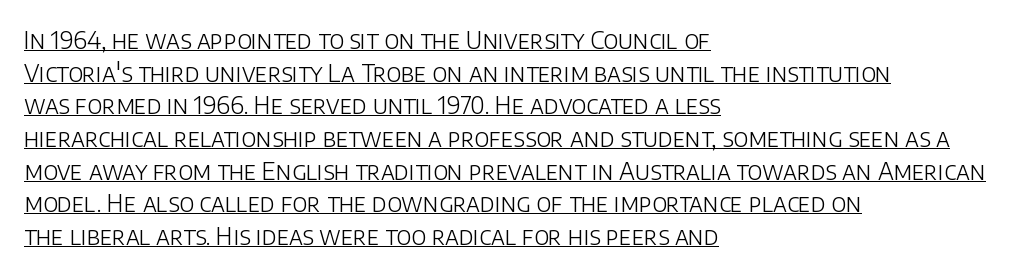
{"italic": "no", "bold": "no", "underline": "yes", "align": "left", "line_spacing": "normal", "line_spacing_ratio": 1.36, "letter_spacing": "normal", "letter_spacing_em": 0.0, "glyph_px": 24}
